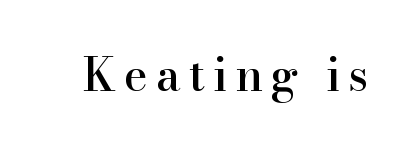
The image shows 46 px serif type, upright; set not underlined; high stroke contrast and a small x-height.
